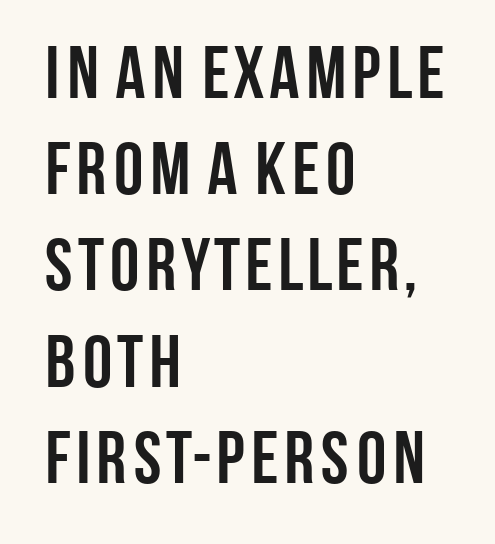
The image shows 74 px semibold, condensed sans-serif type, upright; set left-aligned, normal line spacing (1.3x), normal letter spacing, not underlined; low stroke contrast and a large x-height.
